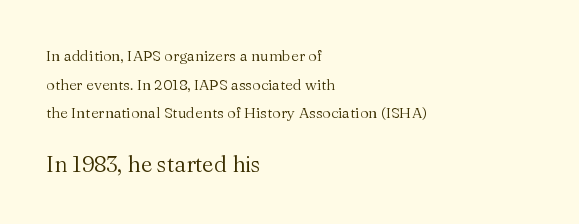
Rule under the text: the space is simply empty. Is the letter spacing exaggerated? No — it looks like the ordinary default. Line starts are locked; line ends wander. The font is comparable to plain body text, perhaps lighter. The rendering enlarges the type as you move from the upper chunk to the lower. If you measured baseline to baseline, you'd find a long distance.
